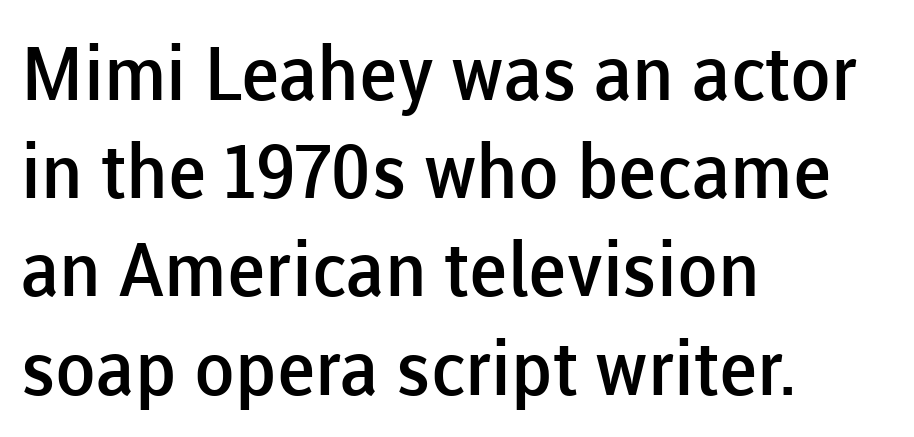
The image shows 75 px semibold sans-serif type, upright; set left-aligned, normal line spacing (1.31x), normal letter spacing, not underlined; low stroke contrast and a medium x-height.
